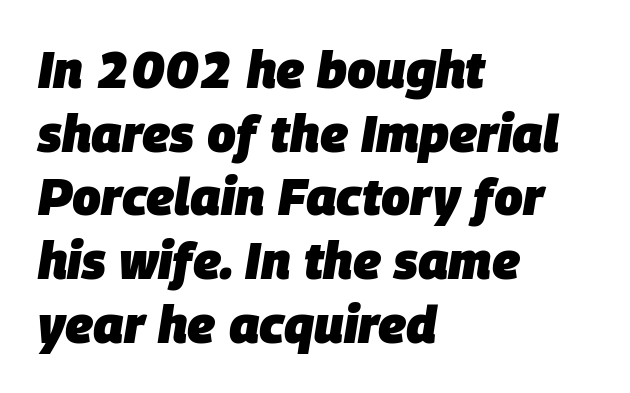
The image shows 51 px heavy type, italic (leaning right); set left-aligned, normal line spacing (1.25x), normal letter spacing, not underlined; low stroke contrast and a large x-height.
